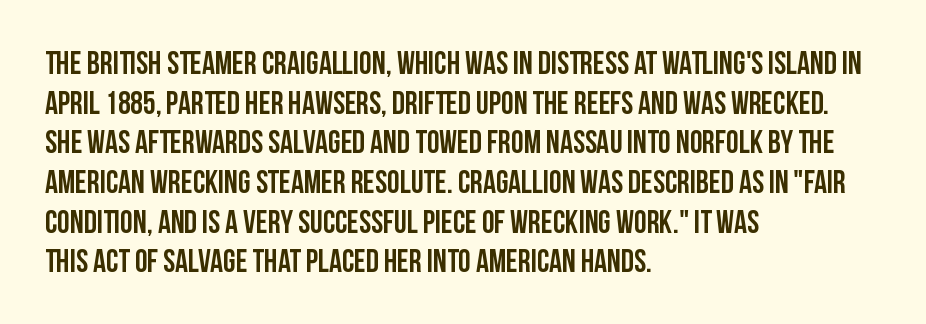
{"serif": "no", "italic": "no", "width": "condensed", "stroke_contrast": "low", "x_height": "large", "monospaced": "no", "underline": "no", "align": "left", "line_spacing_ratio": 1.24, "letter_spacing": "normal", "letter_spacing_em": 0.0, "glyph_px": 32}
